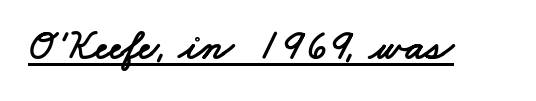
{"serif": "no", "width": "wide", "stroke_contrast": "low", "x_height": "small", "monospaced": "no", "underline": "yes", "letter_spacing": "normal", "letter_spacing_em": 0.0, "glyph_px": 44}
